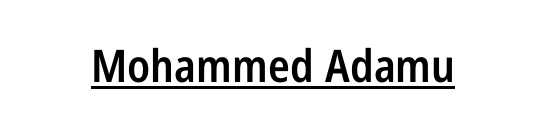
Q: Is the text bold? A: Semi-bold.
Q: Is the text italic (slanted)? A: No, it is upright.
Q: Is the typeface a serif or a sans-serif typeface? A: Sans-serif.
Q: Is the text underlined? A: Yes.
Q: Is the spacing between letters normal or unusually wide? A: Normal.
Q: Width (condensed, normal, or wide)? A: Condensed.
Q: Stroke contrast? A: Low.
Q: x-height? A: Medium.
Q: Monospaced? A: No.
